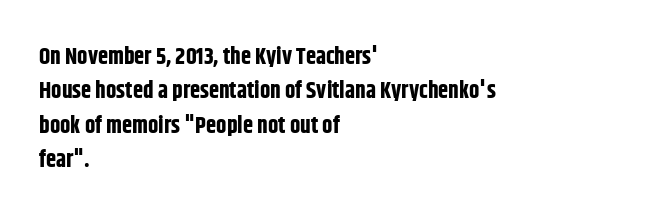
Q: Is the text bold? A: Yes.
Q: Is the text italic (slanted)? A: No, it is upright.
Q: Is the text underlined? A: No.
Q: How is the paragraph aligned? A: Left-aligned.
Q: Is the spacing between letters normal or unusually wide? A: Normal.
Q: Is the spacing between lines tight, normal or loose? A: Normal.
